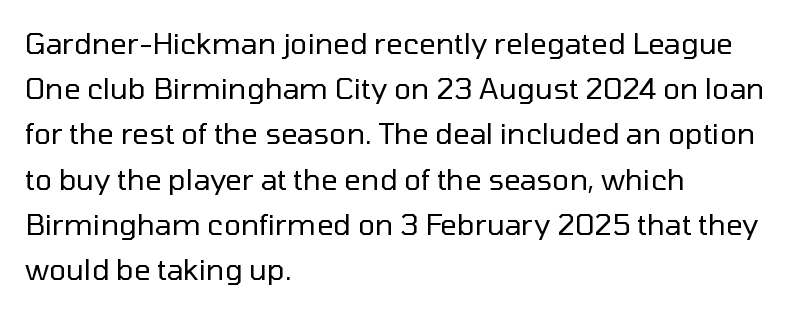
The image shows 29 px regular-weight sans-serif type, upright; set left-aligned, normal line spacing (1.56x), normal letter spacing, not underlined; low stroke contrast and a medium x-height.
